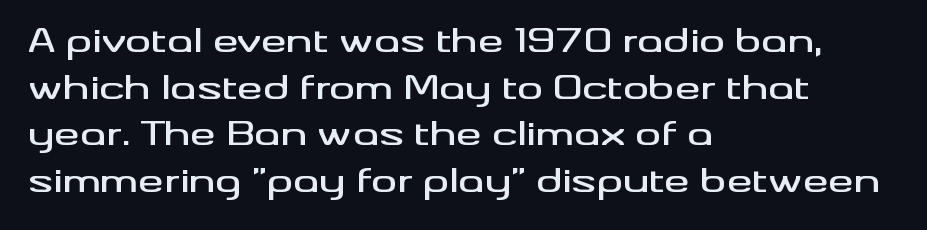
Unlike italic type, these characters show no tilt at all. Here the designer chose a conventional face with non-uniform glyph widths. Honestly, the row spacing looks completely unremarkable. Every row of glyphs begins at an identical x-position on the left. The gaps between neighbouring characters are ordinary and unremarkable.
